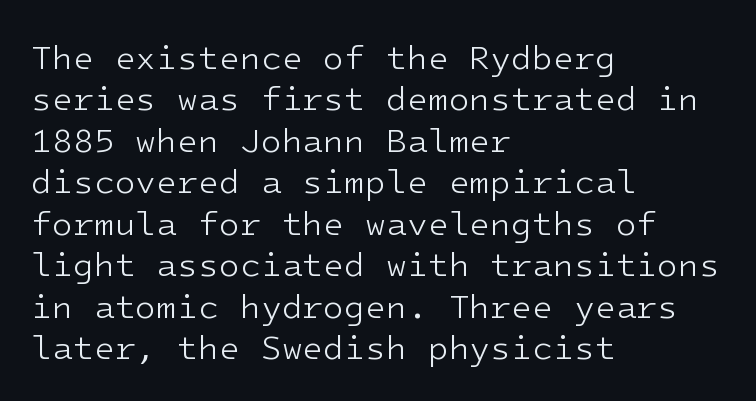
Stem width sits at or under what a default text font uses. The string is rendered with underlining switched off. This rendering leaves character spacing at its baseline value. Each line starts at the same left margin while the right side varies. Note: no serifs on the glyphs.
